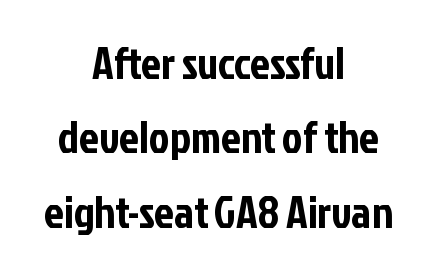
What kind of face is this? One without serifs — a sans. It's the straight-up-and-down kind of type. Looks like regular typesetting: each glyph gets only the width it needs. Tracking here is standard; glyphs follow each other at the usual distance. Notice how descenders clear the ascenders below comfortably — that's standard leading. This rendering features lettering with no underline.
